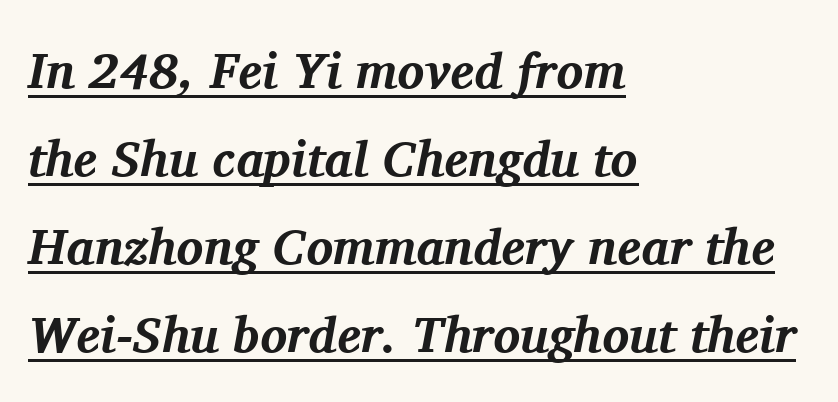
The image shows 50 px bold serif type, italic (leaning right); set left-aligned, line spacing 1.76x, normal letter spacing, underlined; medium stroke contrast and a medium x-height.
